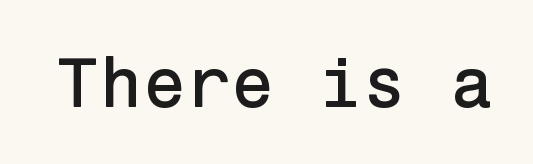
Standard letterfit; no display-style spreading of the glyphs. Nothing sits at the stroke ends, so this counts as sans-serif. The letters stand upright; this is a roman face. Beneath every word, the page is bare.
